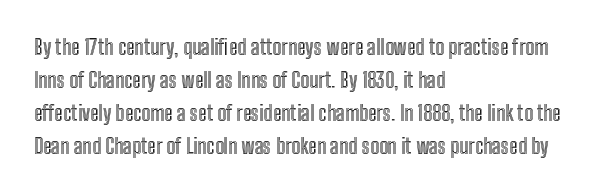
{"italic": "no", "underline": "no", "align": "left", "line_spacing": "normal", "line_spacing_ratio": 1.57, "letter_spacing": "normal", "letter_spacing_em": 0.0, "glyph_px": 21}
